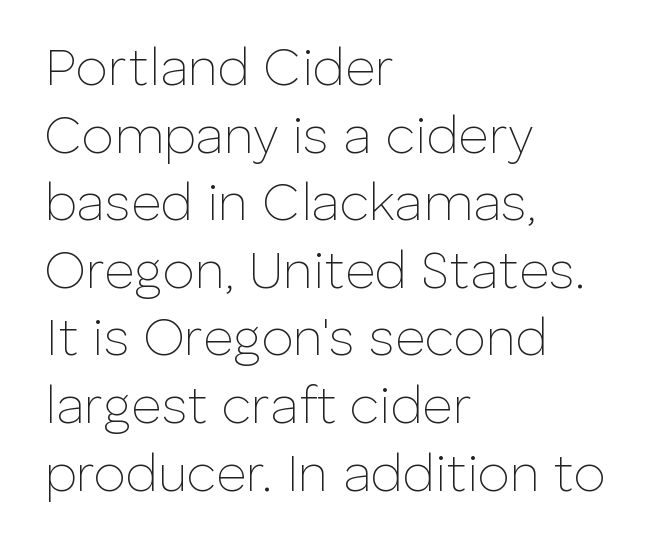
Standard letterfit; no display-style spreading of the glyphs. Layout note: lines flush left. Interline gaps are of average width in this sample. Underlining? Definitely not there.
